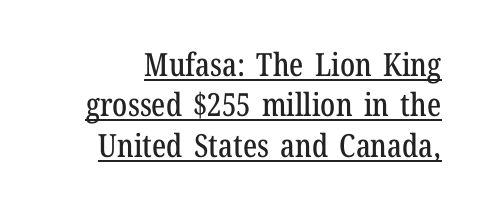
Q: Is the text italic (slanted)? A: No, it is upright.
Q: Is the typeface a serif or a sans-serif typeface? A: Serif.
Q: Is the text underlined? A: Yes.
Q: Is the spacing between letters normal or unusually wide? A: Normal.
Q: Is the spacing between lines tight, normal or loose? A: Normal.
Q: Width (condensed, normal, or wide)? A: Condensed.
Q: Stroke contrast? A: Low.
Q: x-height? A: Medium.
Q: Monospaced? A: No.
